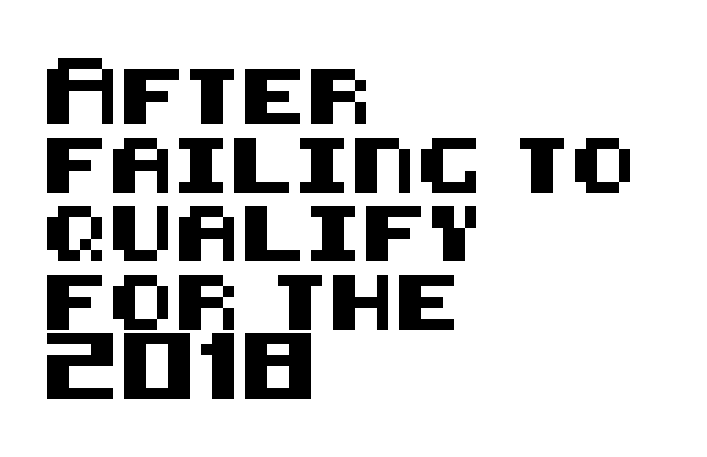
{"serif": "no", "italic": "no", "width": "normal", "stroke_contrast": "medium", "x_height": "large", "underline": "no", "align": "left", "line_spacing": "normal", "line_spacing_ratio": 1.25, "letter_spacing": "normal", "letter_spacing_em": 0.0, "glyph_px": 55}
